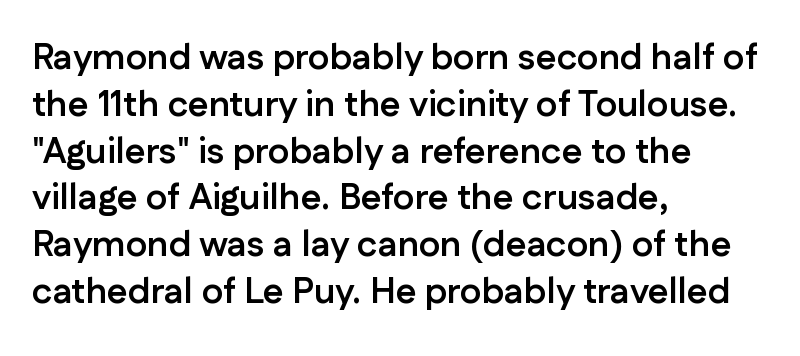
The image shows 36 px semibold sans-serif type, upright; set left-aligned, normal line spacing (1.3x), normal letter spacing, not underlined; low stroke contrast and a medium x-height.
